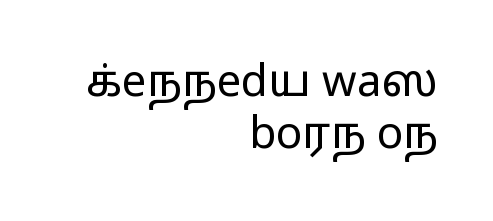
{"serif": "no", "italic": "no", "bold": "no", "weight": "light", "width": "wide", "stroke_contrast": "low", "x_height": "medium", "monospaced": "no", "underline": "no", "align": "right", "line_spacing_ratio": 1.18, "letter_spacing": "normal", "letter_spacing_em": 0.0, "glyph_px": 44}
